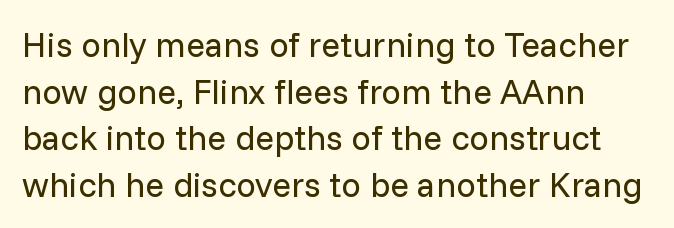
{"serif": "no", "italic": "no", "bold": "no", "weight": "regular", "width": "normal", "stroke_contrast": "low", "x_height": "medium", "monospaced": "no", "underline": "no", "align": "left", "line_spacing": "normal", "line_spacing_ratio": 1.33, "letter_spacing": "normal", "letter_spacing_em": 0.0, "glyph_px": 35}
